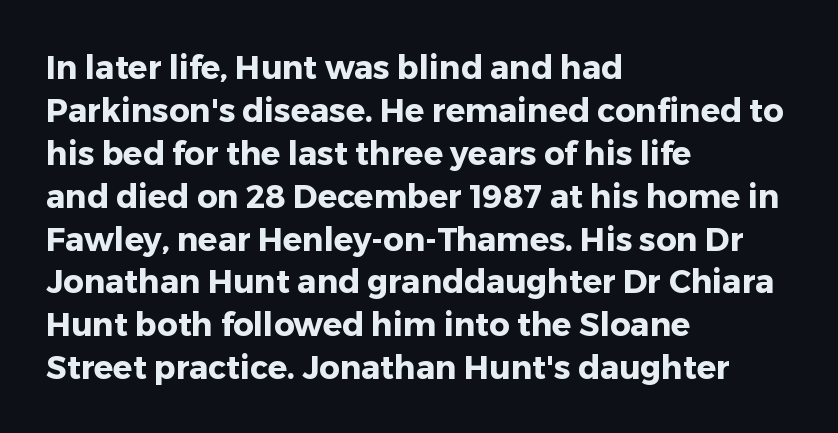
Q: Is the text bold? A: Yes.
Q: Is the text italic (slanted)? A: No, it is upright.
Q: Is the typeface a serif or a sans-serif typeface? A: Sans-serif.
Q: Is the text underlined? A: No.
Q: How is the paragraph aligned? A: Left-aligned.
Q: Is the spacing between letters normal or unusually wide? A: Normal.
Q: Is the spacing between lines tight, normal or loose? A: Normal.
Q: Width (condensed, normal, or wide)? A: Normal.
Q: Stroke contrast? A: Low.
Q: x-height? A: Medium.
Q: Monospaced? A: No.
